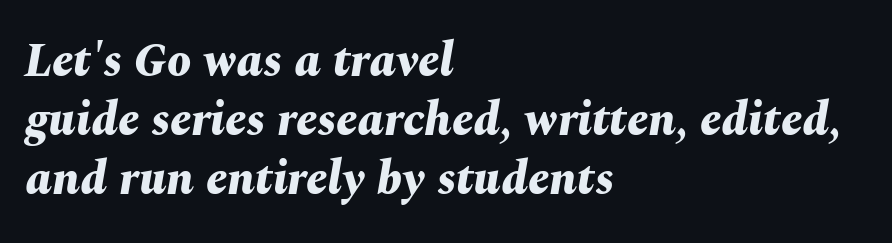
{"italic": "yes", "lean": "right", "slant_degrees": 10, "bold": "yes", "weight": "bold", "width": "normal", "stroke_contrast": "medium", "x_height": "medium", "monospaced": "no", "underline": "no", "align": "left", "line_spacing_ratio": 1.23, "letter_spacing": "normal", "letter_spacing_em": 0.0, "glyph_px": 48}
